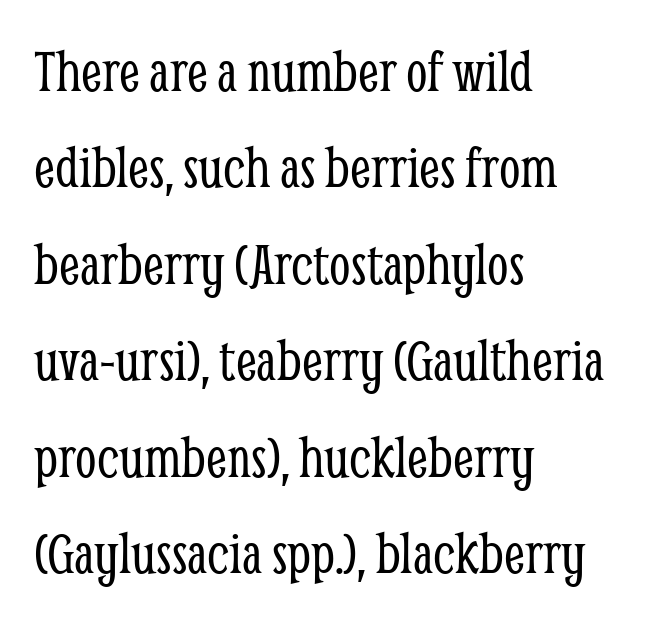
This sample uses an upright cut, with every glyph sitting square on the baseline. The compositor pushed each line to the left boundary. Just letters on the line, the space beneath them empty. Stroke mass is kept to a normal reading level or below.
